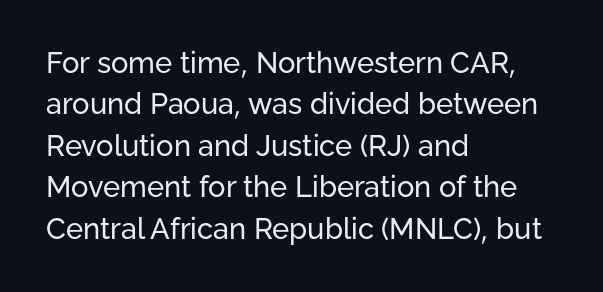
The image shows 29 px regular-weight sans-serif type, upright; set left-aligned, normal line spacing (1.43x), normal letter spacing, not underlined; low stroke contrast and a medium x-height.
